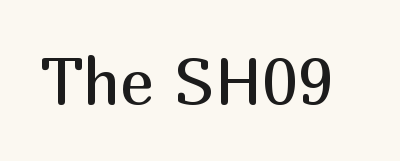
Q: Is the text bold? A: No.
Q: Is the text italic (slanted)? A: No, it is upright.
Q: Is the typeface a serif or a sans-serif typeface? A: Sans-serif.
Q: Is the text underlined? A: No.
Q: Is the spacing between letters normal or unusually wide? A: Normal.
Q: Width (condensed, normal, or wide)? A: Normal.
Q: Stroke contrast? A: Medium.
Q: x-height? A: Medium.
Q: Monospaced? A: No.
